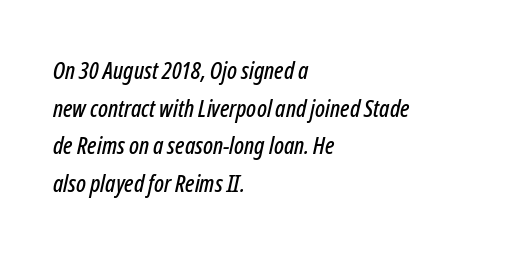
{"italic": "yes", "lean": "right", "slant_degrees": 12, "underline": "no", "align": "left", "line_spacing": "normal", "line_spacing_ratio": 1.57, "letter_spacing": "normal", "letter_spacing_em": 0.0, "glyph_px": 24}
